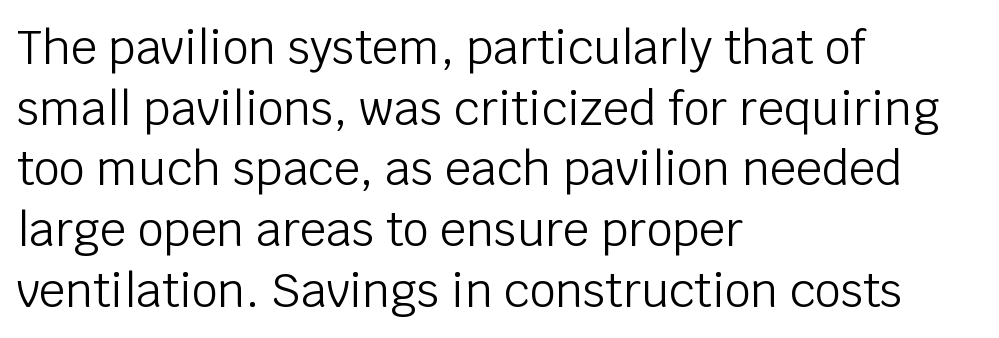
Has an underline been added? It has not. The letters advance in unequal steps, a hallmark of proportional type. Think standard paragraph weight, or any step lighter than that. Serifs: no, the terminals of the letterforms are clean.
